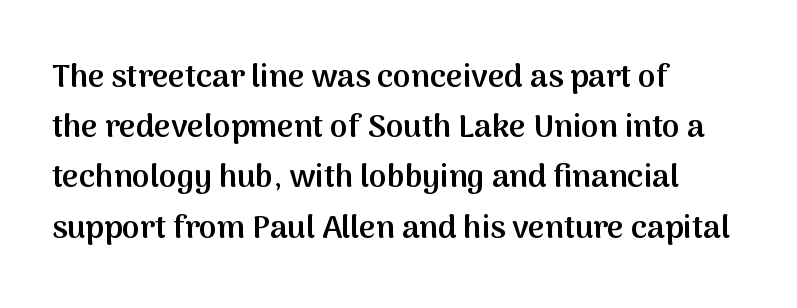
{"serif": "no", "italic": "no", "bold": "semi", "weight": "semibold", "width": "normal", "stroke_contrast": "medium", "x_height": "medium", "monospaced": "no", "underline": "no", "align": "left", "line_spacing": "normal", "line_spacing_ratio": 1.57, "letter_spacing": "normal", "letter_spacing_em": 0.0, "glyph_px": 32}
